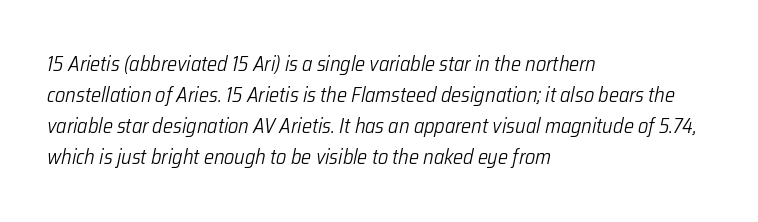
The image shows 21 px text type, italic (leaning right); set left-aligned, normal line spacing (1.48x), normal letter spacing, not underlined.
